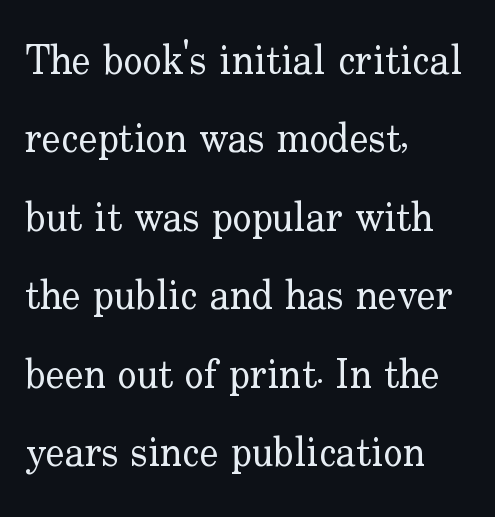
Note the varied advance widths — an 'i' is clearly narrower than an 'm'. Is the stroke heavy? The answer is a plain regular-or-lighter. The text was rendered using a seriffed face with decorative stroke endings. The paragraph has a hard left edge and a soft right edge.
